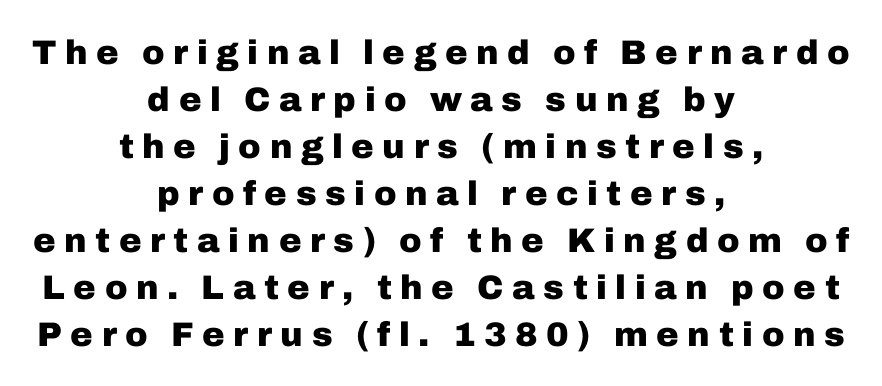
Q: Is the text bold? A: Yes.
Q: Is the text italic (slanted)? A: No, it is upright.
Q: Is the typeface a serif or a sans-serif typeface? A: Sans-serif.
Q: Is the text underlined? A: No.
Q: How is the paragraph aligned? A: Centered.
Q: Is the spacing between letters normal or unusually wide? A: Unusually wide.
Q: Is the spacing between lines tight, normal or loose? A: Normal.
Q: Width (condensed, normal, or wide)? A: Normal.
Q: Stroke contrast? A: Low.
Q: x-height? A: Medium.
Q: Monospaced? A: No.
